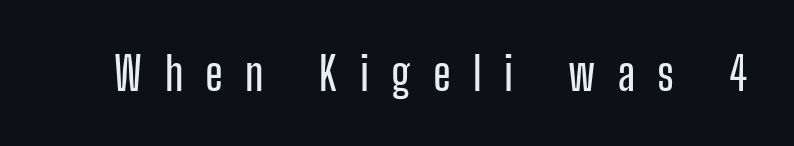
The image shows 46 px condensed sans-serif type, upright; set unusually wide letter spacing (+0.49 em), not underlined; low stroke contrast and a medium x-height.
